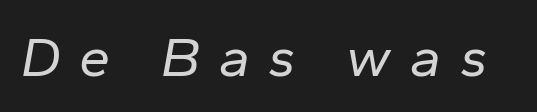
Q: Is the text bold? A: No.
Q: Is the text italic (slanted)? A: Yes, it leans right by about 10 degrees.
Q: Is the text underlined? A: No.
Q: Is the spacing between letters normal or unusually wide? A: Unusually wide.
Q: Width (condensed, normal, or wide)? A: Normal.
Q: Stroke contrast? A: Low.
Q: x-height? A: Medium.
Q: Monospaced? A: No.
